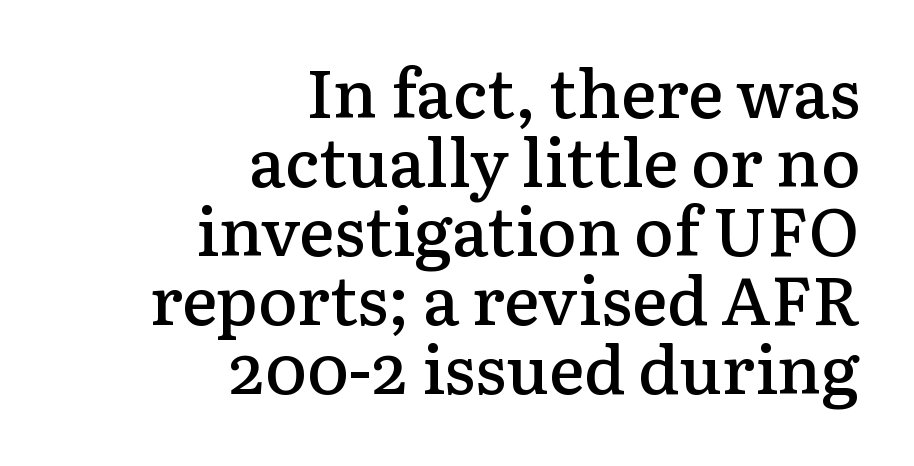
The image shows 67 px semibold serif type, upright; set right-aligned, tight line spacing (1.03x), normal letter spacing, not underlined; low stroke contrast and a medium x-height.
